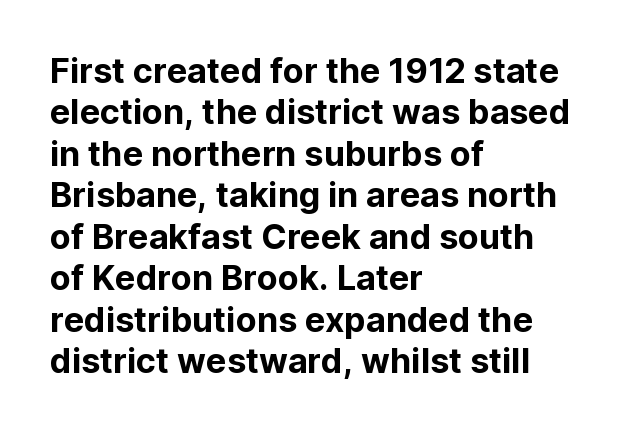
{"serif": "no", "italic": "no", "width": "normal", "stroke_contrast": "low", "x_height": "medium", "monospaced": "no", "underline": "no", "align": "left", "line_spacing_ratio": 1.22, "letter_spacing": "normal", "letter_spacing_em": 0.0, "glyph_px": 34}
